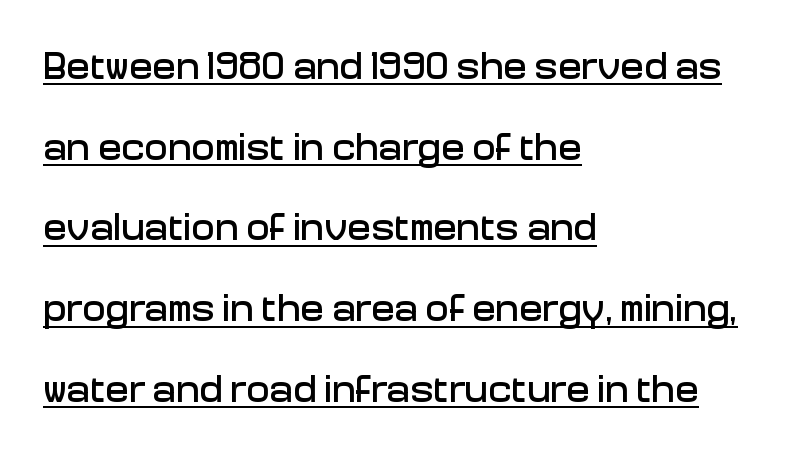
Proportional: the letters do not fall into vertical columns. The passage shown has conventional tracking throughout. It's the straight-up-and-down kind of type. No feet cap the strokes, marking this as sans-serif type.
